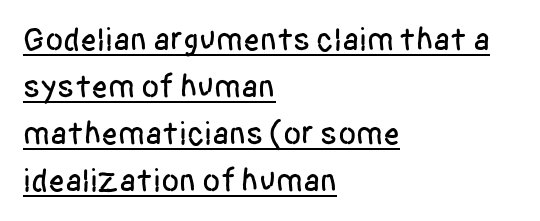
{"serif": "no", "italic": "no", "width": "condensed", "stroke_contrast": "low", "x_height": "large", "monospaced": "no", "underline": "yes", "align": "left", "line_spacing": "normal", "line_spacing_ratio": 1.42, "letter_spacing": "normal", "letter_spacing_em": 0.0, "glyph_px": 33}
